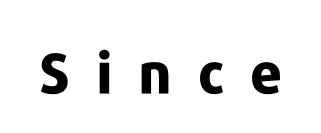
Look at the bottom of the vertical strokes: they stop flat, with no serifs. Descenders are the only things crossing below the line. Character widths vary here, with narrow letters taking less room than wide ones. Bold? Absolutely — the strokes are thick and heavy. Do the letters lean? They stand straight.
